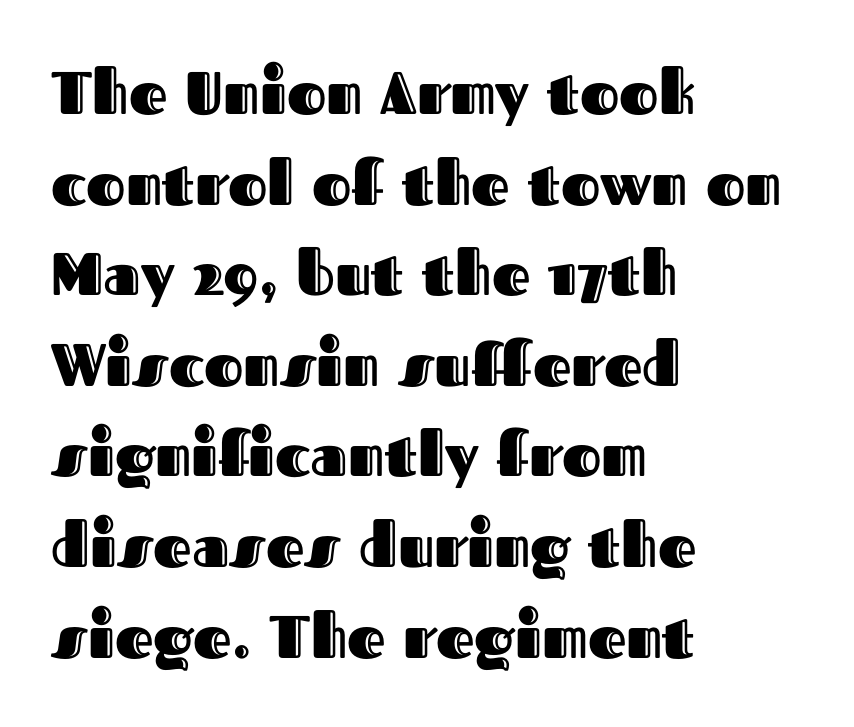
This sample is left-justified, so line endings fall wherever the words run out. Here the designer chose a conventional face with non-uniform glyph widths. In terms of leading, this rendering sits right in the middle. This sample uses plain, unmodified letter spacing.
